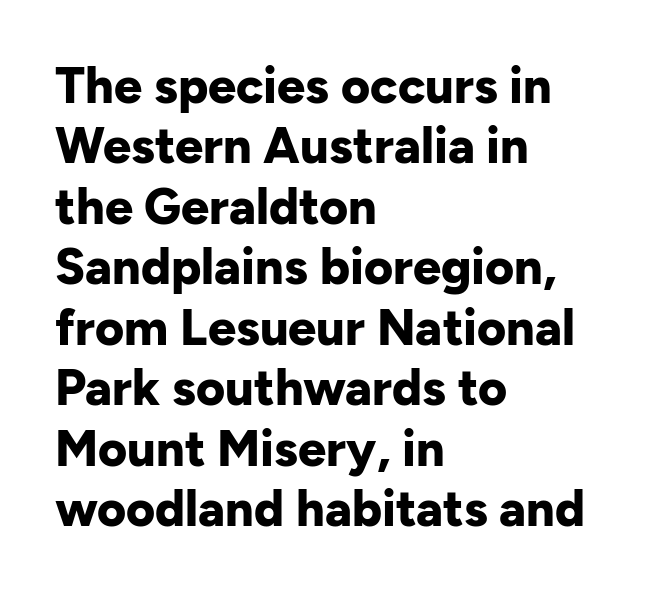
Q: Is the text bold? A: Yes.
Q: Is the text italic (slanted)? A: No, it is upright.
Q: Is the typeface a serif or a sans-serif typeface? A: Sans-serif.
Q: Is the text underlined? A: No.
Q: How is the paragraph aligned? A: Left-aligned.
Q: Is the spacing between letters normal or unusually wide? A: Normal.
Q: Width (condensed, normal, or wide)? A: Normal.
Q: Stroke contrast? A: Low.
Q: x-height? A: Medium.
Q: Monospaced? A: No.
